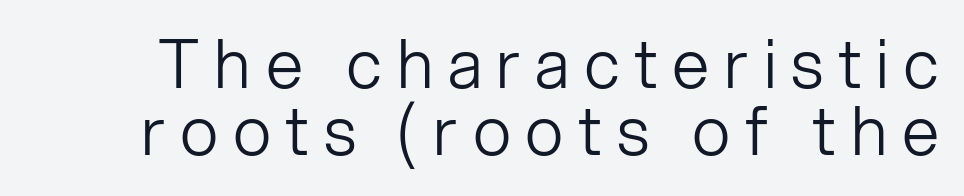
The image shows 67 px light sans-serif type, upright; set tight line spacing (1.0x), unusually wide letter spacing (+0.22 em), not underlined; low stroke contrast and a medium x-height.
